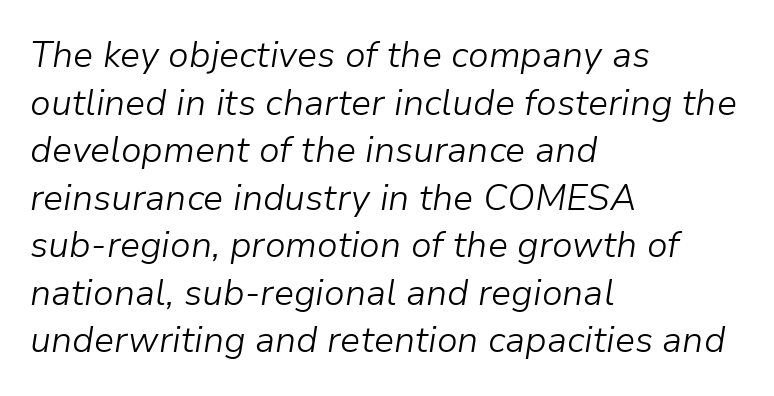
The image shows 36 px light type, italic (leaning right); set left-aligned, normal line spacing (1.32x), normal letter spacing, not underlined; low stroke contrast and a medium x-height.
